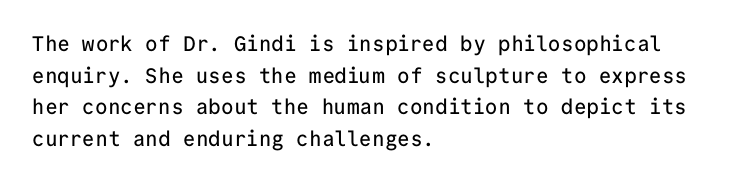
The image shows 21 px text type, upright; set left-aligned, normal line spacing (1.51x), normal letter spacing, not underlined.
